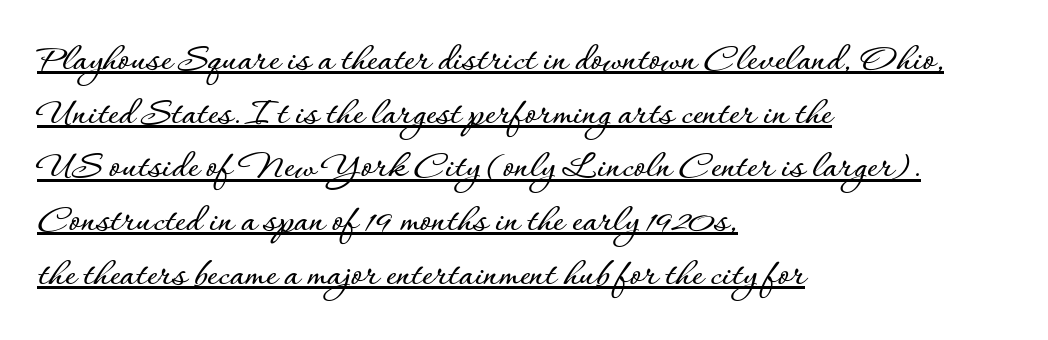
The space between consecutive lines is moderate. The lettering is marked with a stroke running underneath it. Each line starts at the same left margin while the right side varies. These lines are rendered in a variable-pitch font. Caption: standard tracking, unaltered.
